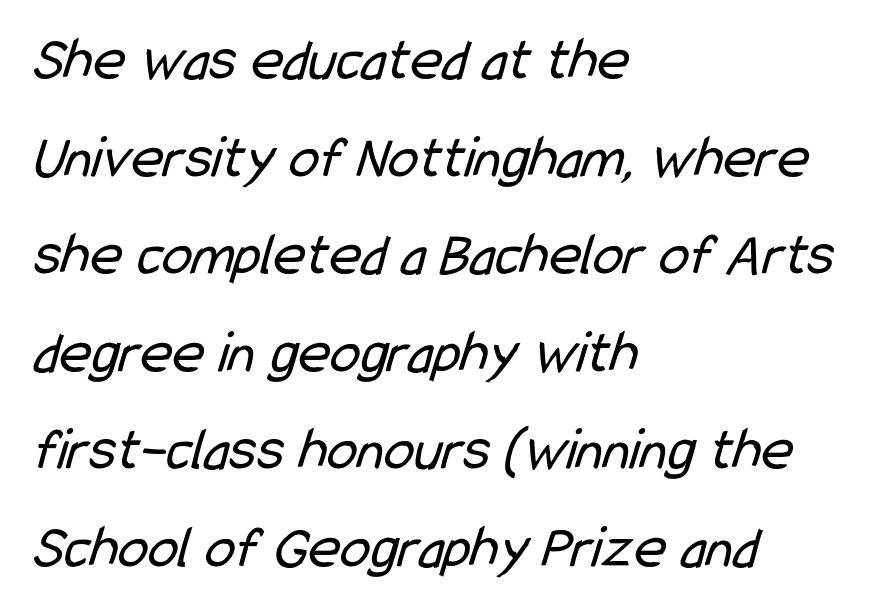
{"serif": "no", "bold": "no", "weight": "regular", "width": "condensed", "stroke_contrast": "low", "x_height": "medium", "monospaced": "no", "underline": "no", "align": "left", "line_spacing": "normal", "line_spacing_ratio": 1.6, "letter_spacing": "normal", "letter_spacing_em": 0.0, "glyph_px": 61}
